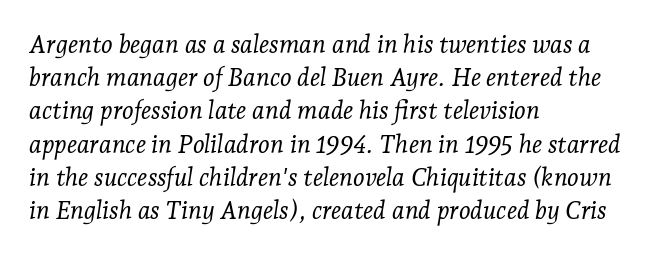
Notice how descenders clear the ascenders below comfortably — that's standard leading. The compositor pushed each line to the left boundary. A bare baseline throughout the passage. A typesetter would call this zero additional tracking. Nothing heavy about these letters — not bold at all. The specimen reads as italic at a glance.
